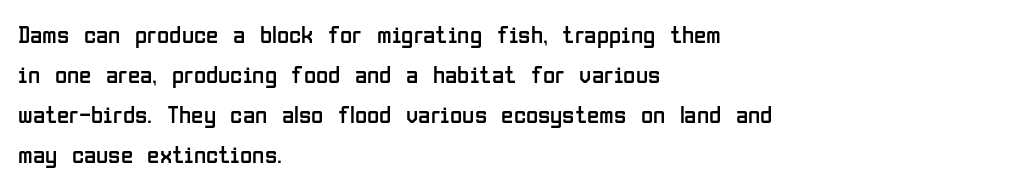
The image shows 25 px text type, upright; set left-aligned, normal line spacing (1.6x), normal letter spacing, not underlined.
